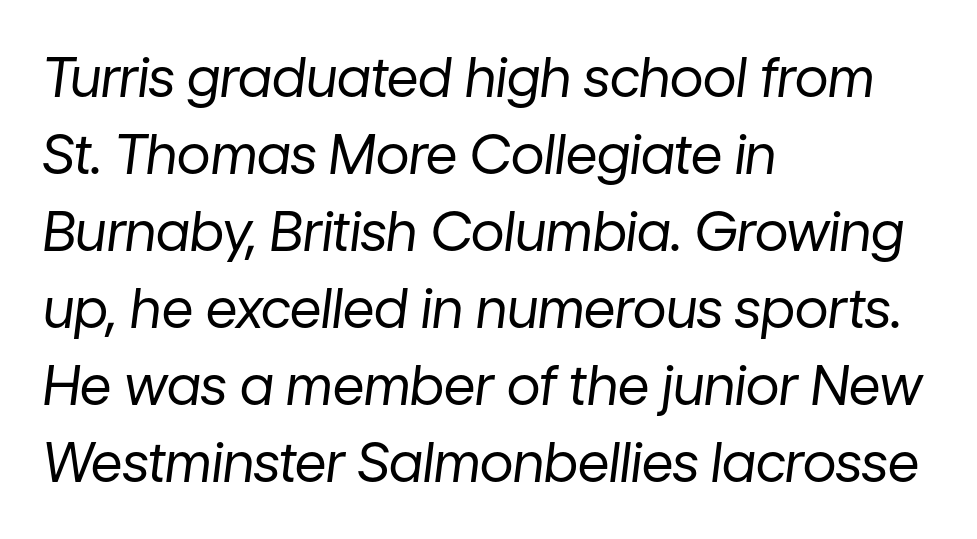
The baseline area is clear. The lines are quadded left. Is this a fixed-width face? No — the glyphs have proportional, varying widths. This sample uses an oblique cut, with every glyph tilted off the vertical. In terms of letterspacing, this is plain default setting.
